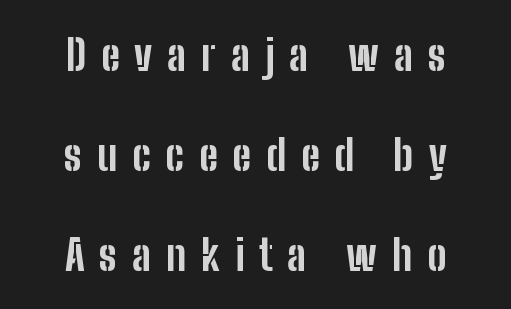
Q: Is the text bold? A: Yes.
Q: Is the text italic (slanted)? A: No, it is upright.
Q: Is the typeface a serif or a sans-serif typeface? A: Sans-serif.
Q: Is the text underlined? A: No.
Q: How is the paragraph aligned? A: Centered.
Q: Is the spacing between letters normal or unusually wide? A: Unusually wide.
Q: Is the spacing between lines tight, normal or loose? A: Loose.
Q: Width (condensed, normal, or wide)? A: Condensed.
Q: Stroke contrast? A: Low.
Q: x-height? A: Medium.
Q: Monospaced? A: No.
